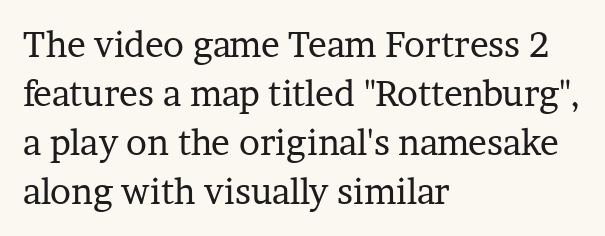
{"serif": "yes", "italic": "no", "bold": "no", "weight": "regular", "width": "normal", "stroke_contrast": "low", "x_height": "medium", "monospaced": "no", "underline": "no", "align": "left", "line_spacing": "normal", "line_spacing_ratio": 1.4, "letter_spacing": "normal", "letter_spacing_em": 0.0, "glyph_px": 35}
